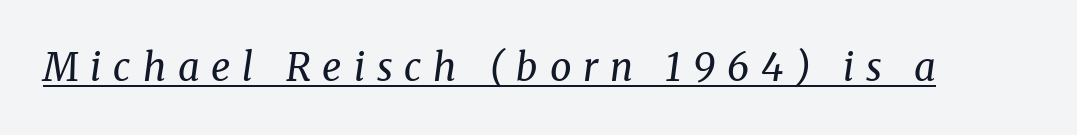
Yep, that's italic — everything's leaning. These lines have a slow, spaced-out rhythm from letter to letter. You could not count columns in this text — the font is proportionally spaced. Looks like someone drew a line under every word here. What kind of face is this? One with serifs. Weight class: somewhere from thin through regular.
